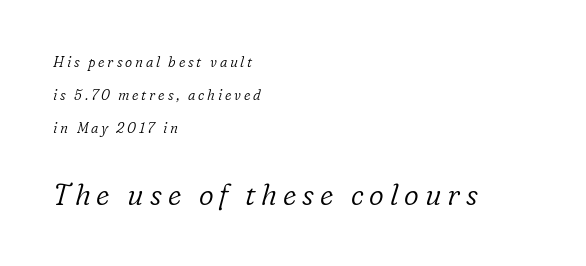
Anything drawn beneath the words? Only blank space. A classic flush-left, rag-right setting is used for this passage. What kind of face is this? One with serifs. Quick note: italic. How would I describe the line gaps? Wide and relaxed.
